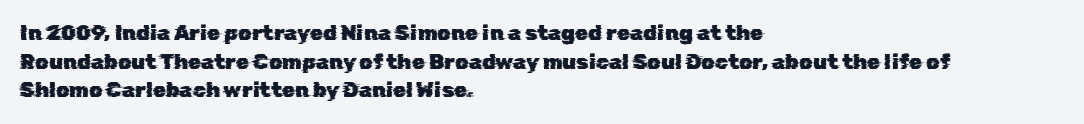
If you drew a ruler down the left edge, every line would touch it. Lines of text with bare space underneath. Regarding leading, the lines here are spaced in the standard way. Standard letterfit; no display-style spreading of the glyphs.
